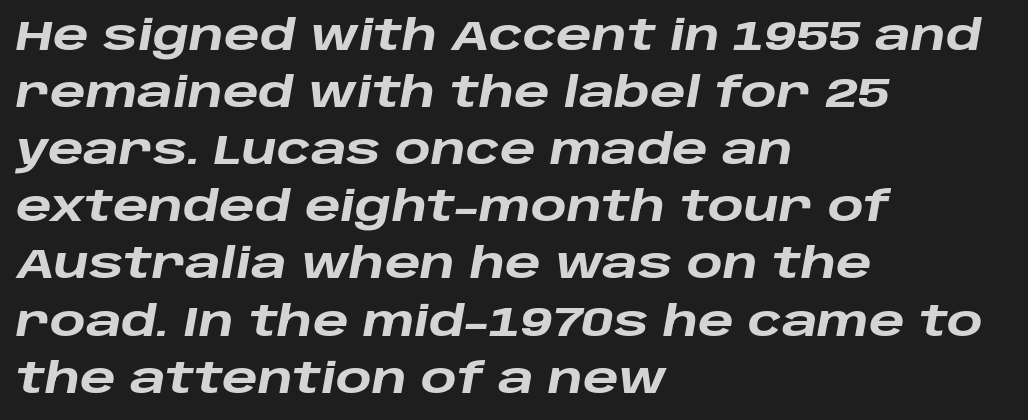
{"italic": "yes", "lean": "right", "slant_degrees": 10, "bold": "yes", "weight": "heavy", "width": "wide", "stroke_contrast": "low", "x_height": "large", "monospaced": "no", "underline": "no", "align": "left", "line_spacing": "normal", "line_spacing_ratio": 1.36, "letter_spacing": "normal", "letter_spacing_em": 0.0, "glyph_px": 42}
